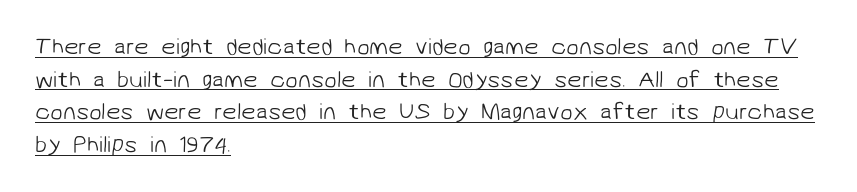
Q: Is the text bold? A: No.
Q: Is the text underlined? A: Yes.
Q: How is the paragraph aligned? A: Left-aligned.
Q: Is the spacing between letters normal or unusually wide? A: Normal.
Q: Is the spacing between lines tight, normal or loose? A: Normal.
